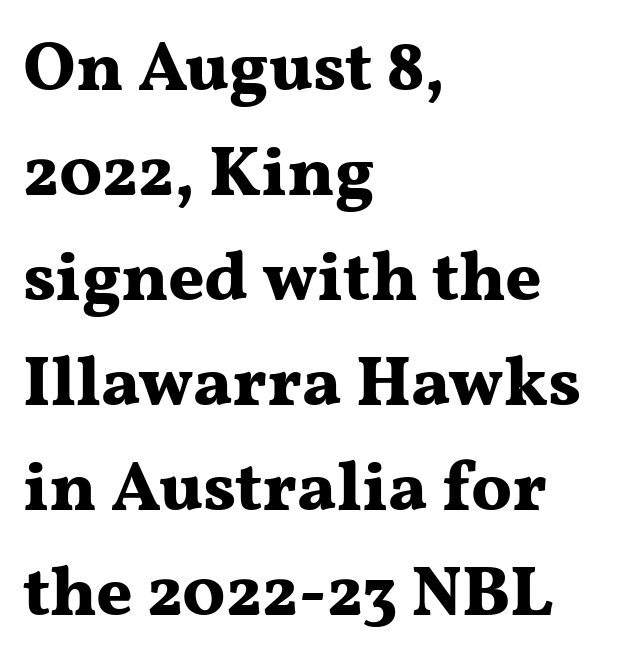
The strip under each line holds only bare page. Reading down the block, your eye returns to a fixed left position each line. Is there much room between lines? A standard amount, neither cramped nor airy. This is serif lettering, the kind often seen in printed books.
